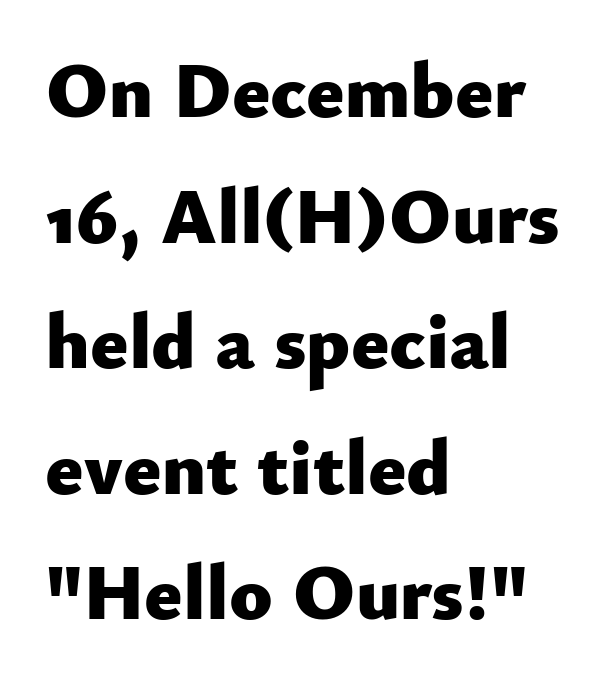
{"serif": "no", "italic": "no", "bold": "yes", "weight": "heavy", "width": "normal", "stroke_contrast": "low", "x_height": "small", "monospaced": "no", "underline": "no", "align": "left", "line_spacing": "normal", "line_spacing_ratio": 1.59, "letter_spacing": "normal", "letter_spacing_em": 0.0, "glyph_px": 79}
